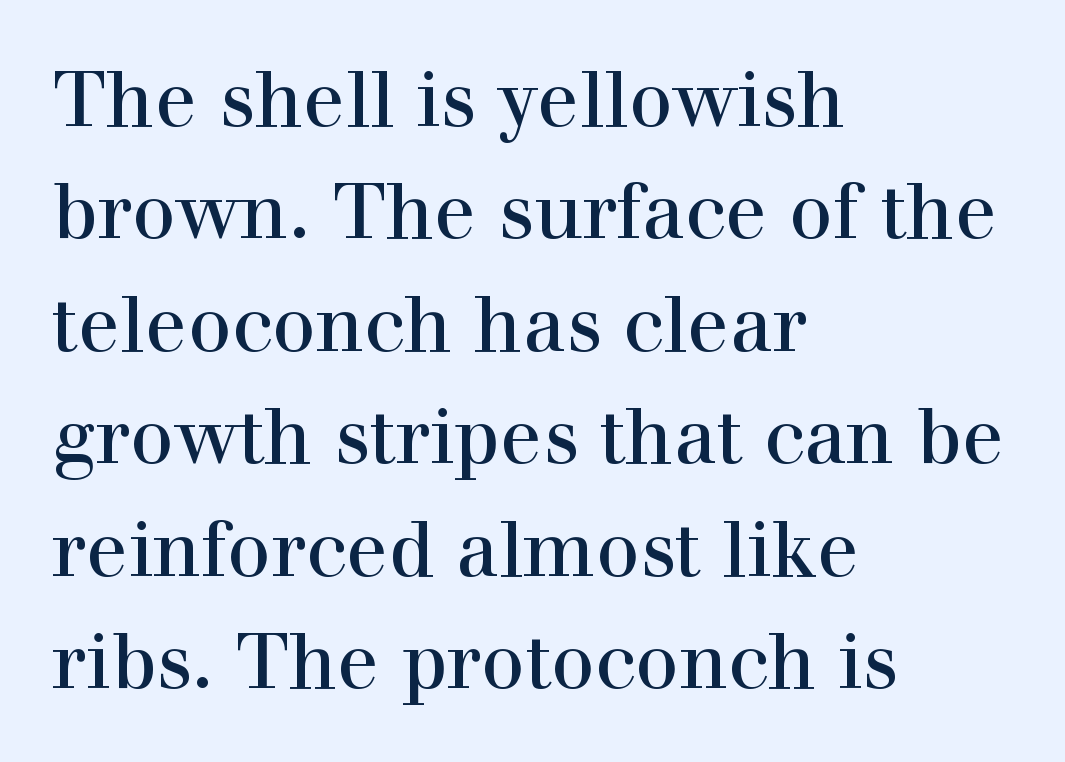
The image shows 77 px serif type, upright; set left-aligned, normal line spacing (1.46x), normal letter spacing, not underlined; a medium x-height.
